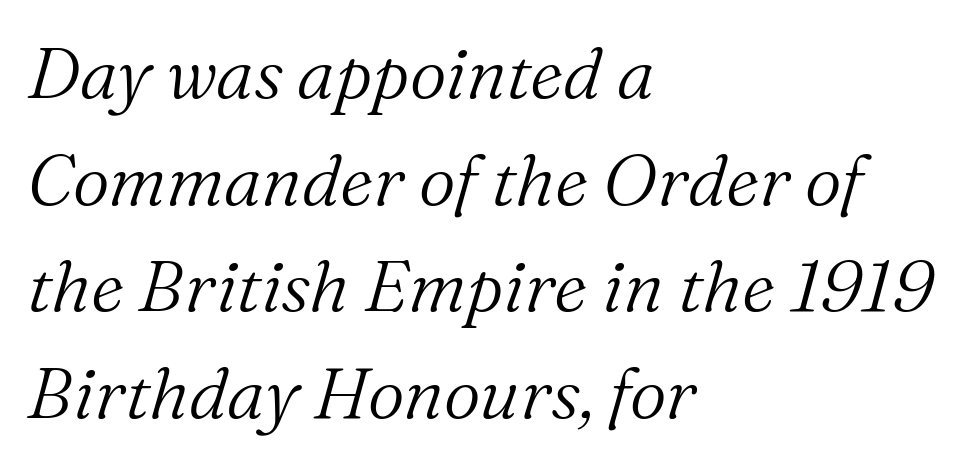
The image shows 72 px light serif type, italic (leaning right); set left-aligned, normal line spacing (1.48x), normal letter spacing, not underlined; medium stroke contrast and a medium x-height.
